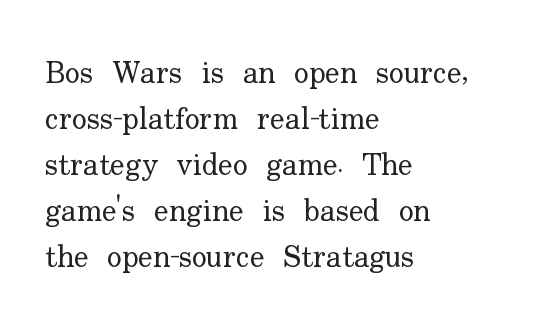
The font sits on the lighter half of the weight spectrum, regular included. The type is set solid horizontally, with unmodified tracking. The vertical gap from one line to the next is medium. The area under the type is left untouched.
